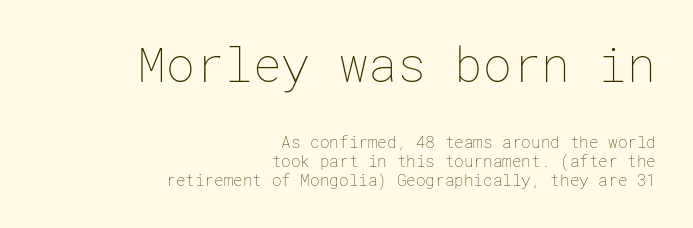
Counters stay open thanks to moderate or lighter strokes. Italic? Not at all — the glyphs are vertical. Only glyphs here, with clear space below each row. There is no visible air inserted between adjacent glyphs. The first block has been scaled up relative to the second. Alignment: flush right.
